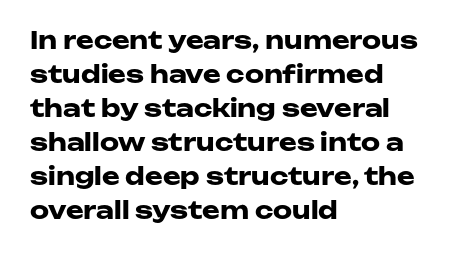
Q: Is the text bold? A: Yes.
Q: Is the text italic (slanted)? A: No, it is upright.
Q: Is the text underlined? A: No.
Q: How is the paragraph aligned? A: Left-aligned.
Q: Is the spacing between letters normal or unusually wide? A: Normal.
Q: Is the spacing between lines tight, normal or loose? A: Normal.
